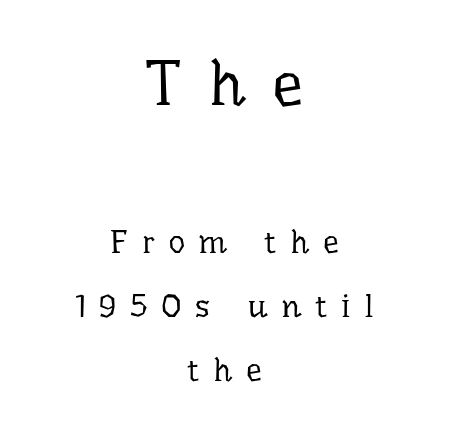
Nobody drew a line under any word here. The lines are quadded center. The characters display serif detailing at their extremities. A typesetter would call this proportional, since set widths differ per character. Display-style spreading of the glyphs; the letterfit is very open.
